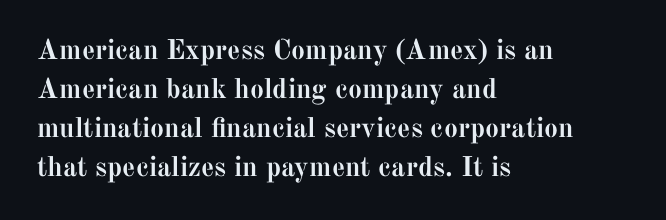
{"serif": "yes", "italic": "no", "bold": "yes", "weight": "semibold", "width": "normal", "stroke_contrast": "medium", "x_height": "medium", "monospaced": "no", "underline": "no", "align": "left", "line_spacing": "normal", "line_spacing_ratio": 1.39, "letter_spacing": "normal", "letter_spacing_em": 0.0, "glyph_px": 28}
